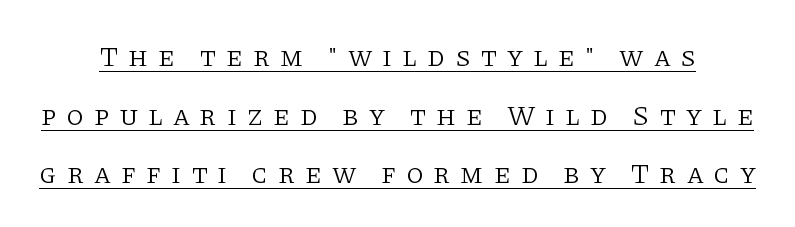
Regarding serifs, this sample has them. Spacing verdict: proportional, widths tailored to each character. There is plenty of visible air inserted between adjacent glyphs. These characters rest on top of a visible drawn line. In terms of posture, this sample is upright. What's the leading like? Stretched, with rows far apart.
